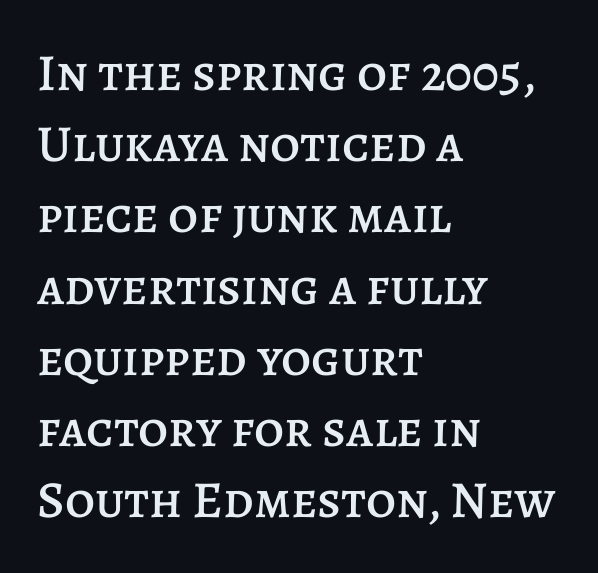
These lines stack with their left ends in a neat column. A typesetter would call this zero additional tracking. The block of text has a typical density, with ordinary space between rows. Rendered with straight, roman letterforms.
